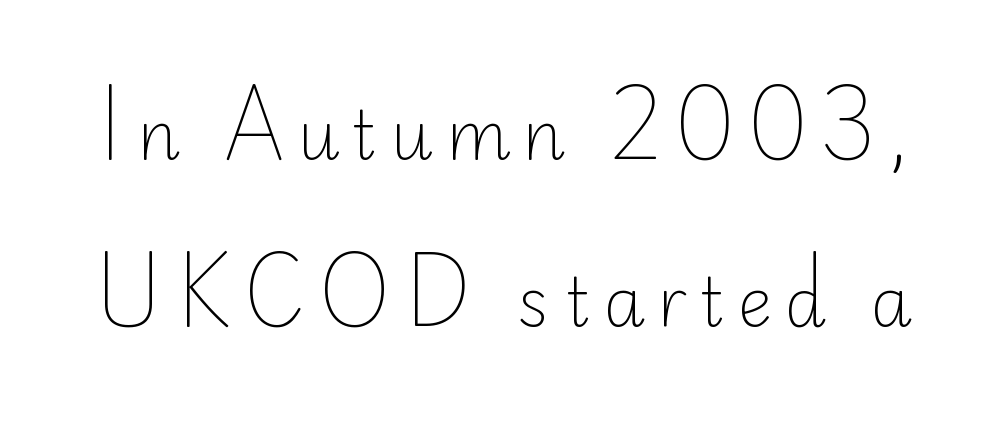
Q: Is the text bold? A: No.
Q: Is the text italic (slanted)? A: No, it is upright.
Q: Is the typeface a serif or a sans-serif typeface? A: Sans-serif.
Q: Is the text underlined? A: No.
Q: Is the spacing between lines tight, normal or loose? A: Loose.
Q: Width (condensed, normal, or wide)? A: Normal.
Q: Stroke contrast? A: Low.
Q: x-height? A: Small.
Q: Monospaced? A: No.
